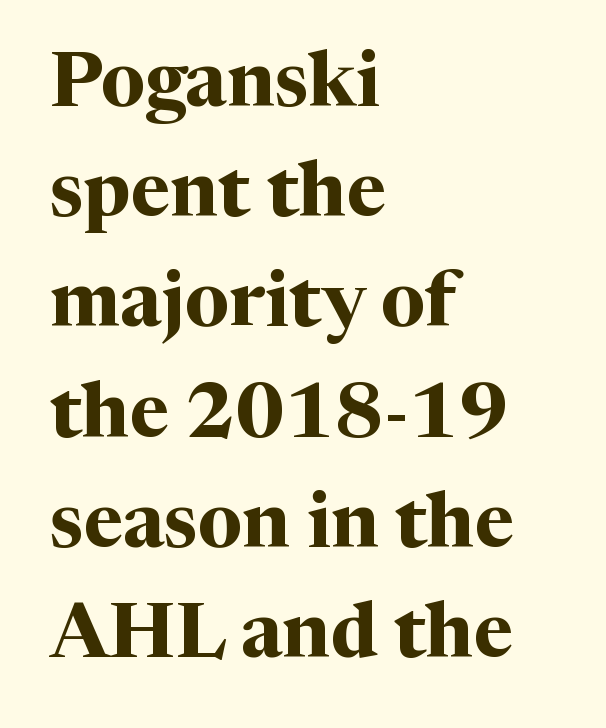
{"serif": "yes", "italic": "no", "bold": "yes", "weight": "bold", "width": "normal", "stroke_contrast": "medium", "x_height": "medium", "monospaced": "no", "underline": "no", "align": "left", "line_spacing": "normal", "line_spacing_ratio": 1.45, "letter_spacing": "normal", "letter_spacing_em": 0.0, "glyph_px": 76}
